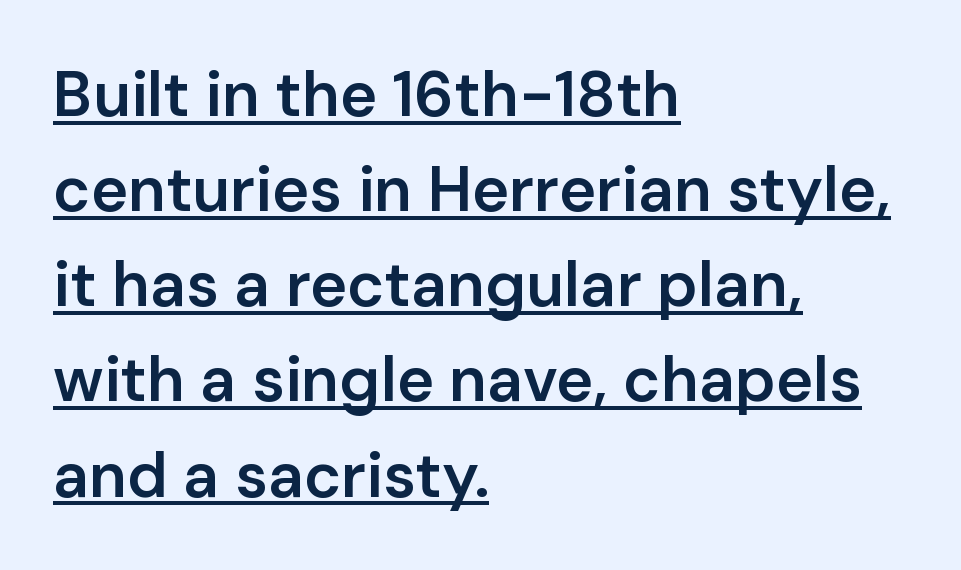
The image shows 63 px semibold sans-serif type, upright; set left-aligned, normal line spacing (1.51x), normal letter spacing, underlined; low stroke contrast and a medium x-height.
